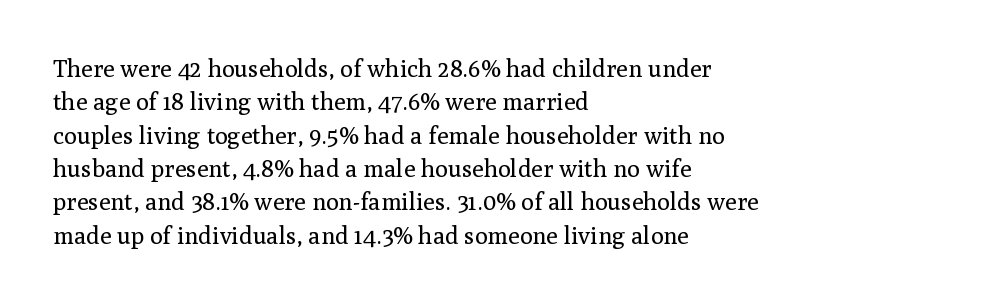
Q: Is the text bold? A: No.
Q: Is the text italic (slanted)? A: No, it is upright.
Q: Is the text underlined? A: No.
Q: How is the paragraph aligned? A: Left-aligned.
Q: Is the spacing between letters normal or unusually wide? A: Normal.
Q: Is the spacing between lines tight, normal or loose? A: Normal.
